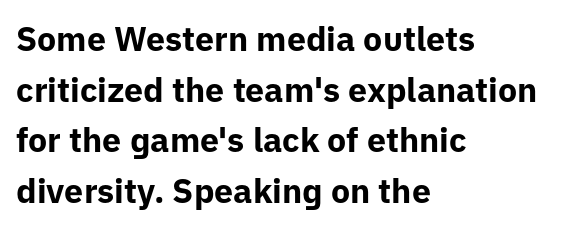
The image shows 34 px bold sans-serif type, upright; set left-aligned, normal line spacing (1.49x), normal letter spacing, not underlined; low stroke contrast and a medium x-height.
